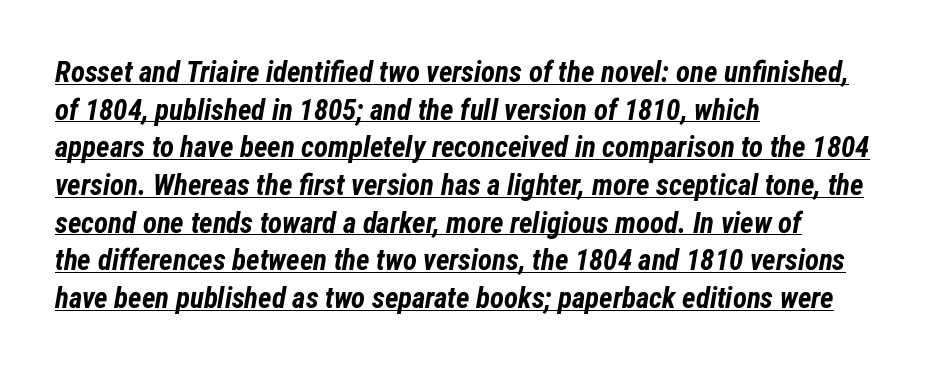
The image shows 29 px bold, condensed type, italic (leaning right); set left-aligned, normal line spacing (1.3x), normal letter spacing, underlined; low stroke contrast and a medium x-height.
